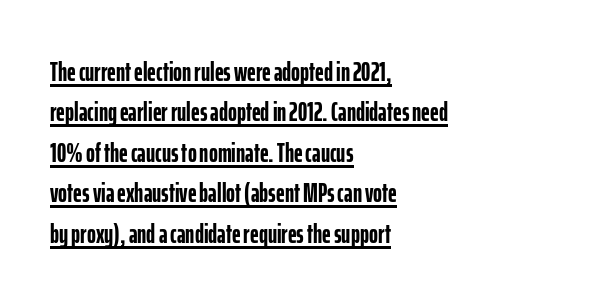
Q: Is the text bold? A: Yes.
Q: Is the text italic (slanted)? A: No, it is upright.
Q: Is the text underlined? A: Yes.
Q: How is the paragraph aligned? A: Left-aligned.
Q: Is the spacing between letters normal or unusually wide? A: Normal.
Q: Is the spacing between lines tight, normal or loose? A: Normal.
